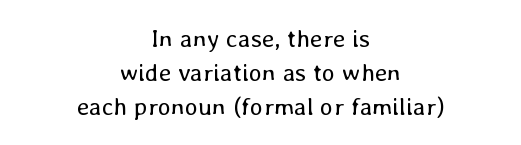
Upright lettering throughout. Reading down the column, the eye jumps a familiar distance to each next line. The weight would be labelled regular, book, light, or lighter still. The rag falls on both sides of this text block equally.
